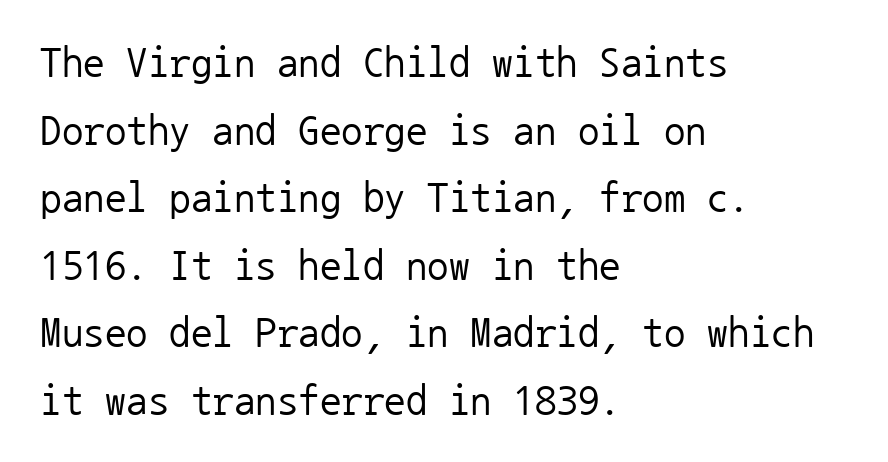
Q: Is the text bold? A: No.
Q: Is the text italic (slanted)? A: No, it is upright.
Q: Is the typeface a serif or a sans-serif typeface? A: Sans-serif.
Q: Is the text underlined? A: No.
Q: How is the paragraph aligned? A: Left-aligned.
Q: Is the spacing between letters normal or unusually wide? A: Normal.
Q: Is the spacing between lines tight, normal or loose? A: Normal.
Q: Width (condensed, normal, or wide)? A: Normal.
Q: Stroke contrast? A: Low.
Q: x-height? A: Medium.
Q: Monospaced? A: Yes.
